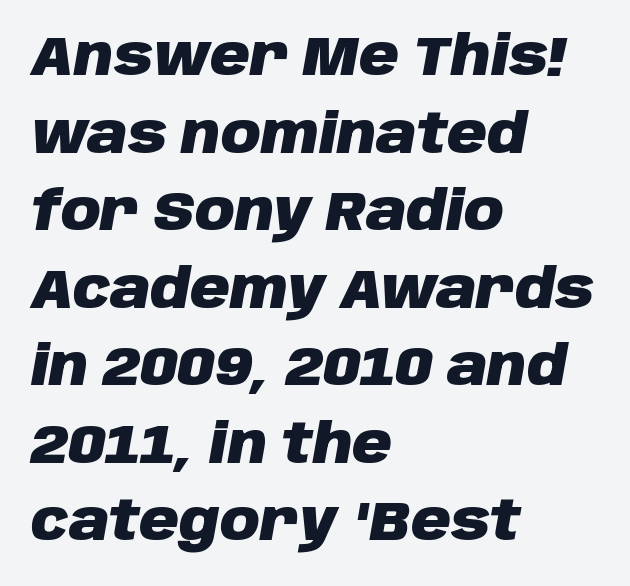
The image shows 55 px heavy type, italic (leaning right); set left-aligned, normal line spacing (1.41x), normal letter spacing, not underlined; low stroke contrast and a large x-height.
